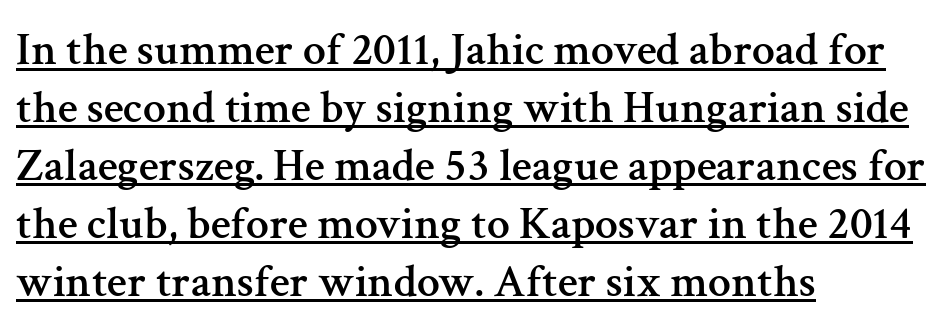
A typesetter would call this proportional, since set widths differ per character. Inter-character spacing is left at the font's built-in metrics. Like a heading marked for emphasis, these lines bear an underscore. Every character sits straight up, as roman type does. The typesetter chose a ragged-right arrangement here.
